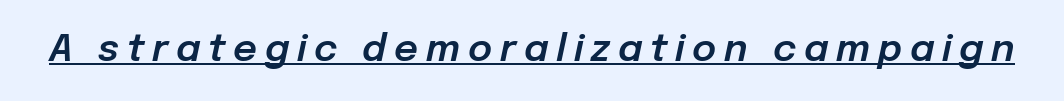
{"italic": "yes", "lean": "right", "slant_degrees": 12, "width": "normal", "stroke_contrast": "low", "x_height": "medium", "monospaced": "no", "underline": "yes", "letter_spacing": "wide", "letter_spacing_em": 0.21, "glyph_px": 37}
